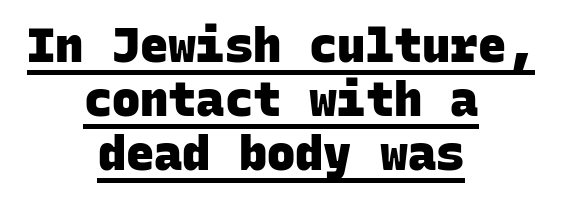
The image shows 47 px heavy sans-serif type, monospaced; set centered, tight line spacing (1.15x), normal letter spacing, underlined; low stroke contrast and a large x-height.
